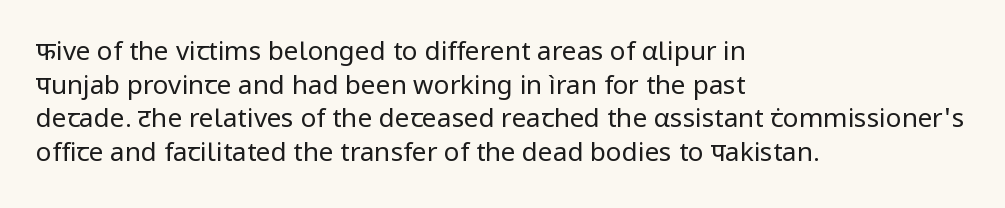
{"italic": "no", "bold": "no", "underline": "no", "align": "left", "line_spacing": "normal", "line_spacing_ratio": 1.29, "letter_spacing": "normal", "letter_spacing_em": 0.0, "glyph_px": 26}
